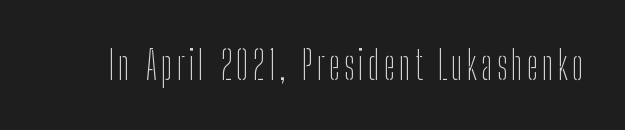
The image shows 39 px thin, condensed sans-serif type, upright; set not underlined; low stroke contrast and a medium x-height.
